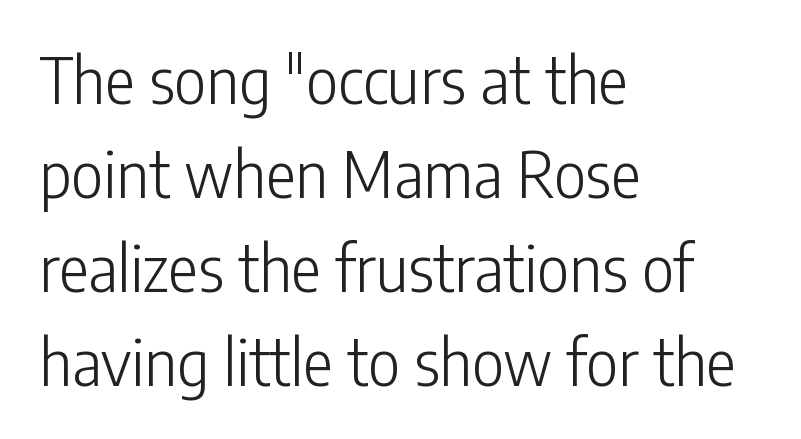
Normally led — the rows are evenly, conventionally spaced. Posture: upright roman. Here the designer chose a conventional face with non-uniform glyph widths. Lines of text with bare space underneath. The strokes are not fattened; the text isn't bold. There is no visible air inserted between adjacent glyphs.
